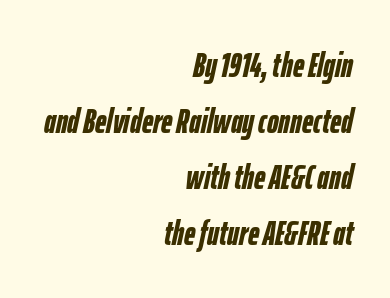
{"italic": "yes", "lean": "right", "slant_degrees": 12, "bold": "yes", "weight": "semibold", "width": "condensed", "stroke_contrast": "low", "x_height": "medium", "monospaced": "no", "underline": "no", "align": "right", "line_spacing": "normal", "line_spacing_ratio": 1.6, "letter_spacing": "normal", "letter_spacing_em": 0.0, "glyph_px": 35}
